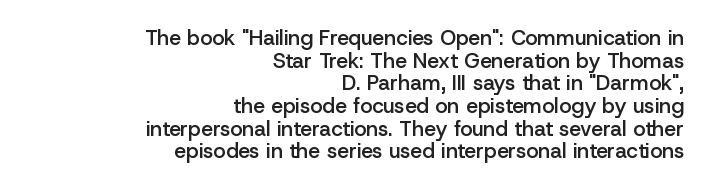
Q: Is the text bold? A: Semi-bold.
Q: Is the text italic (slanted)? A: No, it is upright.
Q: Is the text underlined? A: No.
Q: How is the paragraph aligned? A: Right-aligned.
Q: Is the spacing between letters normal or unusually wide? A: Normal.
Q: Is the spacing between lines tight, normal or loose? A: Tight.
